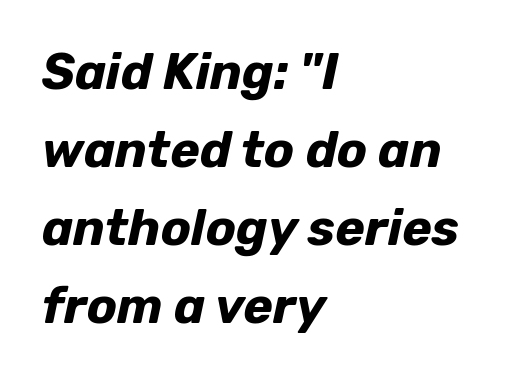
The axis of the letterforms is tilted away from vertical. Horizontally, the lines are justified to the leading edge only. Plain, unruled lines of type. The letters advance in unequal steps, a hallmark of proportional type.
